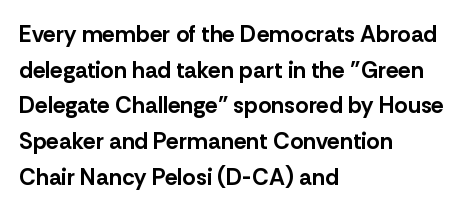
The image shows 23 px bold type, upright; set left-aligned, normal line spacing (1.55x), normal letter spacing, not underlined.
